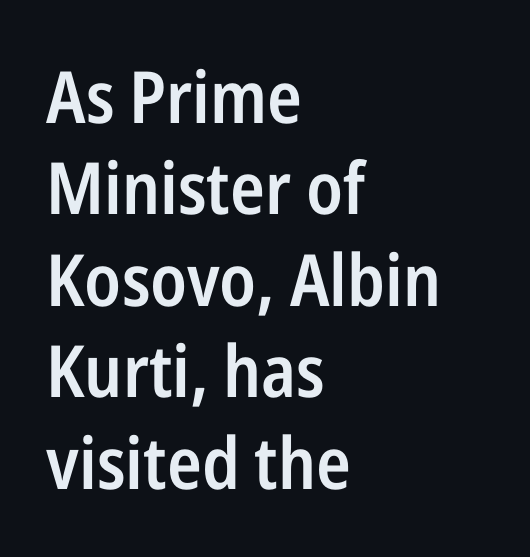
The image shows 72 px semibold, condensed sans-serif type, upright; set left-aligned, normal line spacing (1.27x), normal letter spacing, not underlined; low stroke contrast and a medium x-height.
